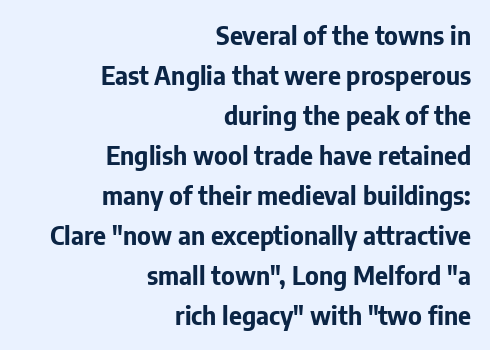
The image shows 25 px bold type, upright; set right-aligned, normal line spacing (1.6x), normal letter spacing, not underlined.
